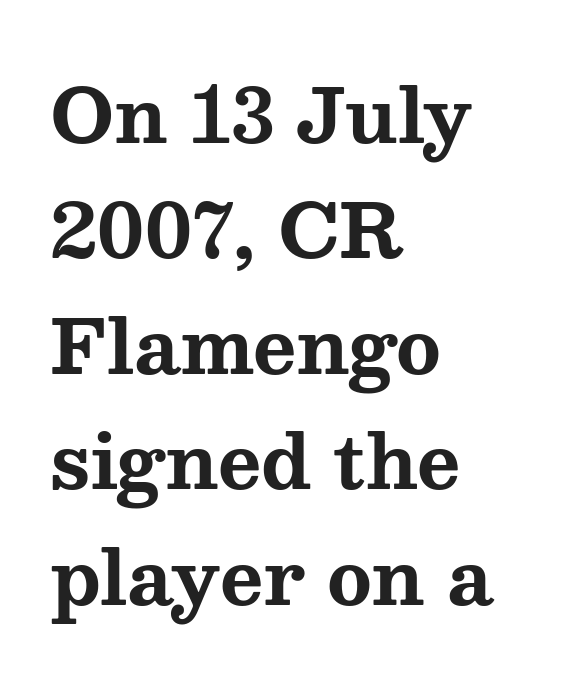
Q: Is the text bold? A: Yes.
Q: Is the text italic (slanted)? A: No, it is upright.
Q: Is the typeface a serif or a sans-serif typeface? A: Serif.
Q: Is the text underlined? A: No.
Q: How is the paragraph aligned? A: Left-aligned.
Q: Is the spacing between letters normal or unusually wide? A: Normal.
Q: Is the spacing between lines tight, normal or loose? A: Normal.
Q: Width (condensed, normal, or wide)? A: Wide.
Q: Stroke contrast? A: Medium.
Q: x-height? A: Medium.
Q: Monospaced? A: No.
